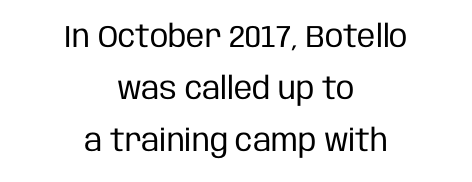
The image shows 31 px regular-weight, condensed sans-serif type, upright; set centered, normal line spacing (1.68x), normal letter spacing, not underlined; low stroke contrast and a large x-height.
